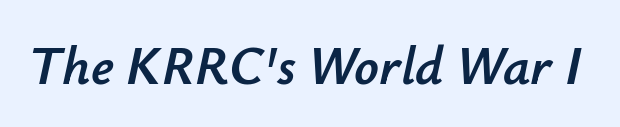
When letters slant like this, we call the style italic. Note the varied advance widths — an 'i' is clearly narrower than an 'm'. A typesetter would call this zero additional tracking. Underlining? Definitely not there.
